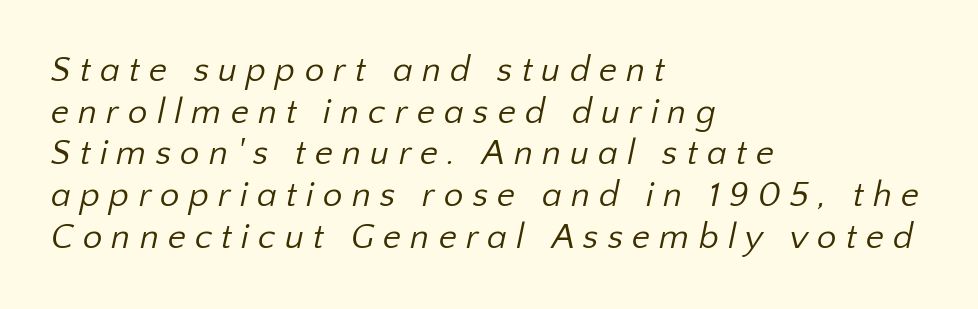
The image shows 35 px regular-weight sans-serif type; set left-aligned, line spacing 1.19x, unusually wide letter spacing (+0.26 em), not underlined; low stroke contrast and a medium x-height.
